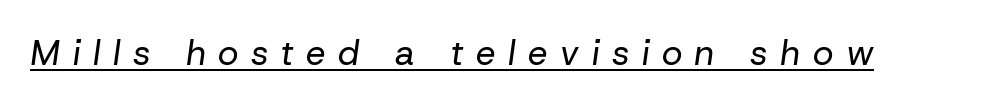
A typographer would call this underscored text. Looking at the ascenders, they clearly lean. The letters advance in unequal steps, a hallmark of proportional type. The font is comparable to plain body text, perhaps lighter. Caption: expanded tracking, letters set apart.
